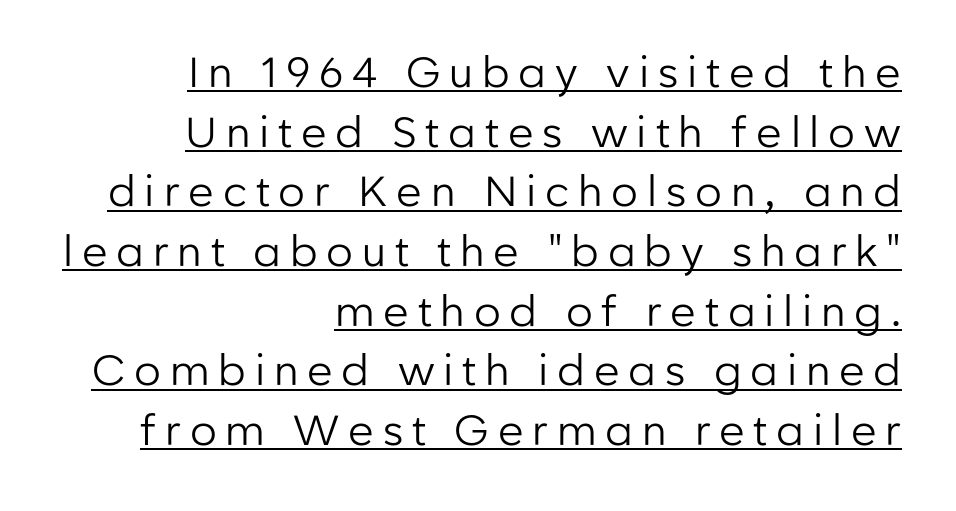
{"serif": "no", "italic": "no", "bold": "no", "weight": "regular", "width": "normal", "stroke_contrast": "low", "x_height": "medium", "monospaced": "no", "underline": "yes", "align": "right", "line_spacing": "normal", "line_spacing_ratio": 1.42, "letter_spacing": "wide", "letter_spacing_em": 0.21, "glyph_px": 42}
